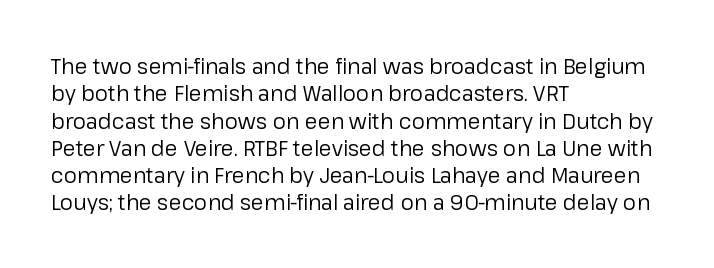
The image shows 21 px text type, upright; set left-aligned, normal line spacing (1.3x), normal letter spacing, not underlined.
